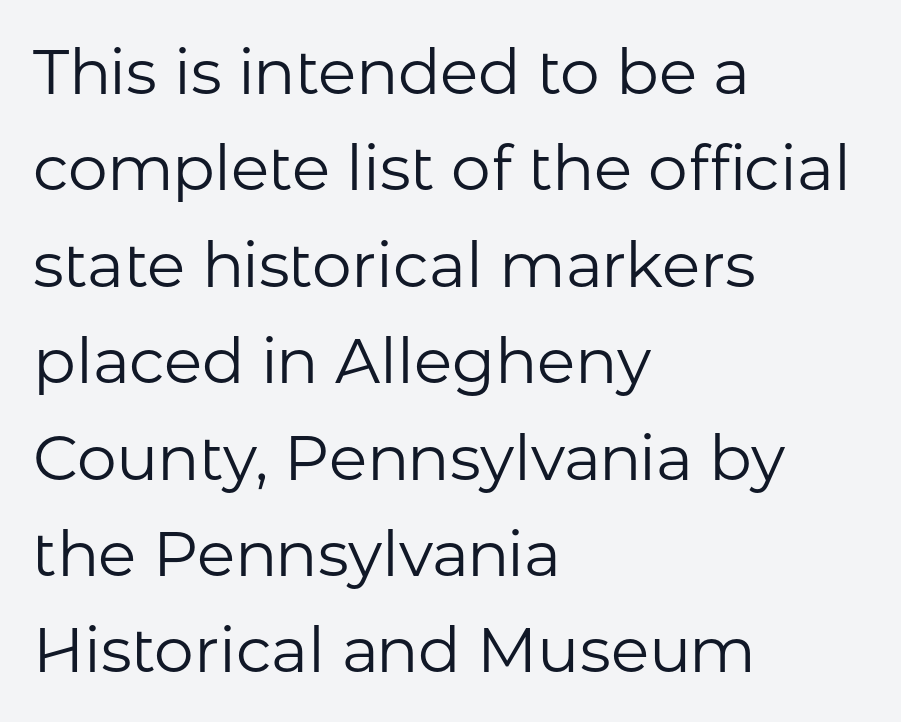
{"serif": "no", "italic": "no", "bold": "no", "weight": "regular", "width": "normal", "stroke_contrast": "low", "x_height": "medium", "monospaced": "no", "underline": "no", "align": "left", "line_spacing": "normal", "line_spacing_ratio": 1.53, "letter_spacing": "normal", "letter_spacing_em": 0.0, "glyph_px": 63}
